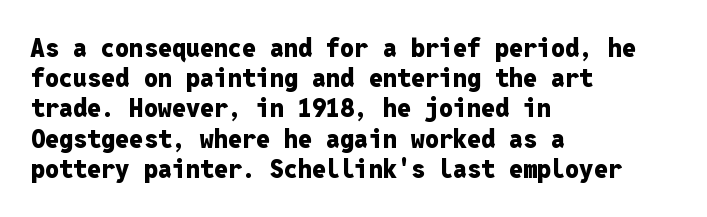
The passage shown is emphatically bold. The space directly below the letters is spotless. Tracking here is standard; glyphs follow each other at the usual distance. Where is the straight margin? On the left.
